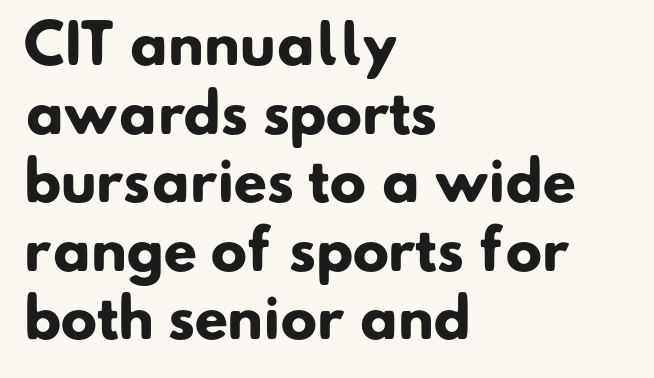
Is this a fixed-width face? No — the glyphs have proportional, varying widths. Here the glyphs are tracked normally, forming tight word shapes. Reading down the block, your eye returns to a fixed left position each line. Plain, unruled lines of type.
